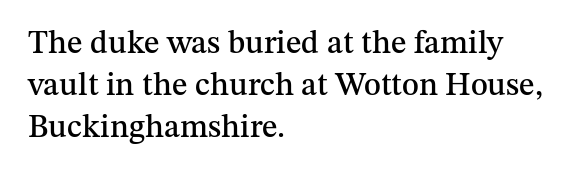
Q: Is the text italic (slanted)? A: No, it is upright.
Q: Is the typeface a serif or a sans-serif typeface? A: Serif.
Q: Is the text underlined? A: No.
Q: How is the paragraph aligned? A: Left-aligned.
Q: Is the spacing between letters normal or unusually wide? A: Normal.
Q: Is the spacing between lines tight, normal or loose? A: Normal.
Q: Width (condensed, normal, or wide)? A: Normal.
Q: Stroke contrast? A: Medium.
Q: x-height? A: Medium.
Q: Monospaced? A: No.
